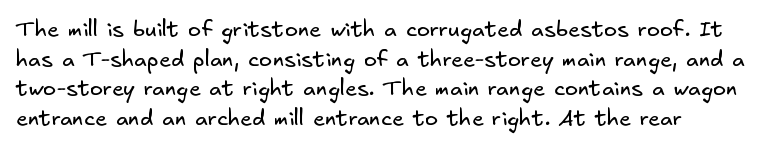
The image shows 22 px text type; set left-aligned, normal line spacing (1.35x), normal letter spacing, not underlined.
